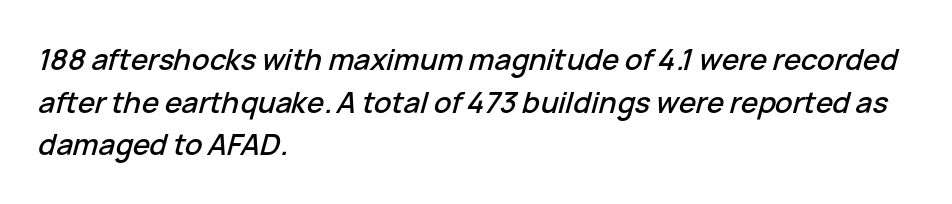
Yep, that's italic — everything's leaning. Each letter keeps its own natural width here, so spacing adapts to shape. Tracking value appears to be zero — textbook default spacing. A classic flush-left, rag-right setting is used for this passage. Descenders are the only things crossing below the line.
